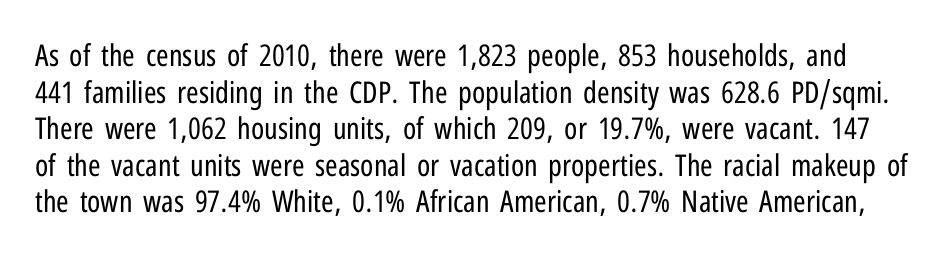
Plain, unruled lines of type. You can tell from the bare stems that sans-serif type was used. The typesetting does not lean heavy: it is not bold. These lines are rendered in a variable-pitch font.
